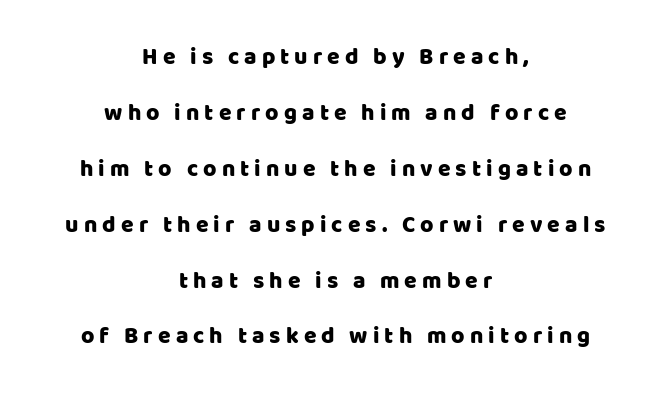
Observe the wide spacing: letters keep a clear distance from each other. The letters stand straight up with perfectly vertical stems. Descender tails drop into unmarked territory. Each new line begins a long way beneath the previous one.
